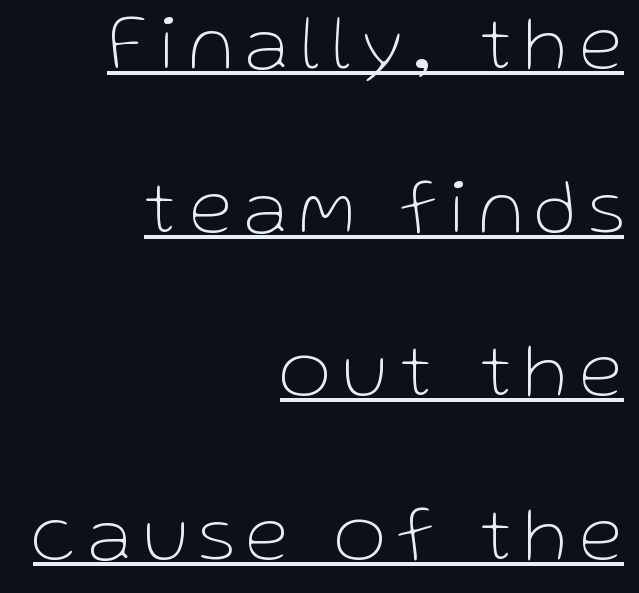
{"serif": "no", "italic": "no", "bold": "no", "weight": "thin", "width": "normal", "stroke_contrast": "low", "x_height": "medium", "monospaced": "no", "underline": "yes", "align": "right", "line_spacing": "loose", "line_spacing_ratio": 2.07, "glyph_px": 79}
